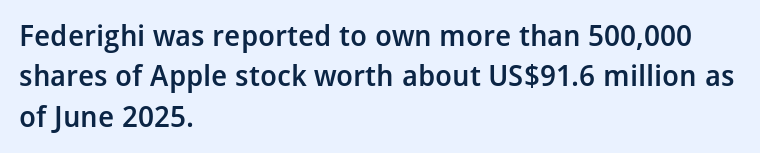
{"serif": "no", "italic": "no", "bold": "semi", "weight": "semibold", "width": "normal", "stroke_contrast": "low", "x_height": "medium", "monospaced": "no", "underline": "no", "align": "left", "line_spacing": "normal", "line_spacing_ratio": 1.39, "letter_spacing": "normal", "letter_spacing_em": 0.0, "glyph_px": 29}
